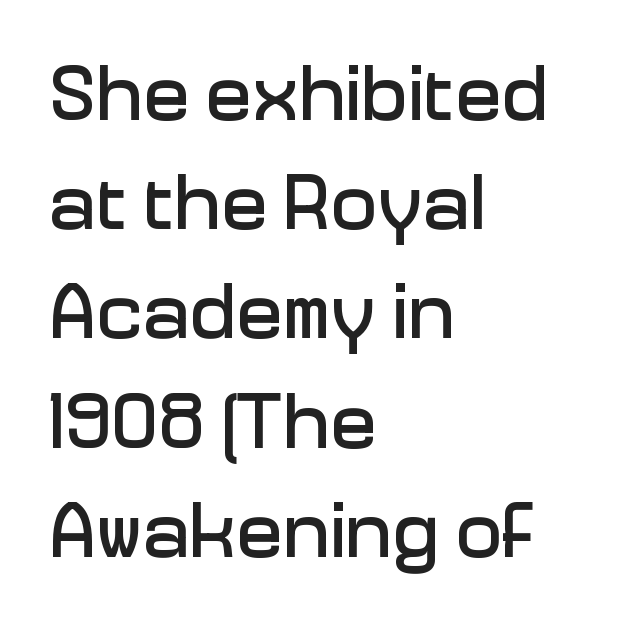
Q: Is the text italic (slanted)? A: No, it is upright.
Q: Is the typeface a serif or a sans-serif typeface? A: Sans-serif.
Q: Is the text underlined? A: No.
Q: How is the paragraph aligned? A: Left-aligned.
Q: Is the spacing between letters normal or unusually wide? A: Normal.
Q: Is the spacing between lines tight, normal or loose? A: Normal.
Q: Width (condensed, normal, or wide)? A: Normal.
Q: Stroke contrast? A: Low.
Q: x-height? A: Medium.
Q: Monospaced? A: No.
